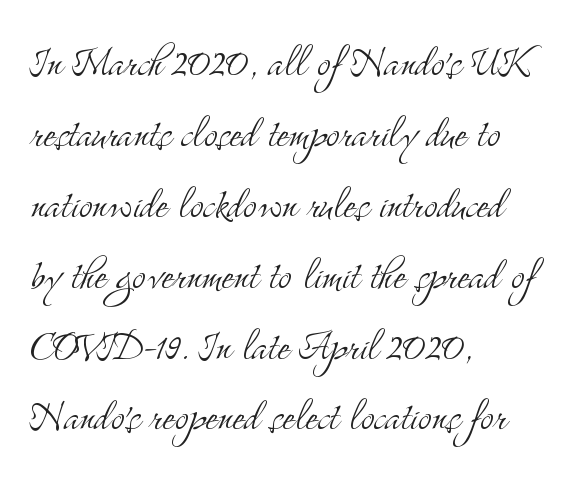
Q: Is the text bold? A: No.
Q: Is the text italic (slanted)? A: Yes.
Q: Is the typeface a serif or a sans-serif typeface? A: Serif.
Q: Is the text underlined? A: No.
Q: How is the paragraph aligned? A: Left-aligned.
Q: Is the spacing between letters normal or unusually wide? A: Normal.
Q: Is the spacing between lines tight, normal or loose? A: Normal.
Q: Width (condensed, normal, or wide)? A: Condensed.
Q: Stroke contrast? A: Medium.
Q: x-height? A: Small.
Q: Monospaced? A: No.
